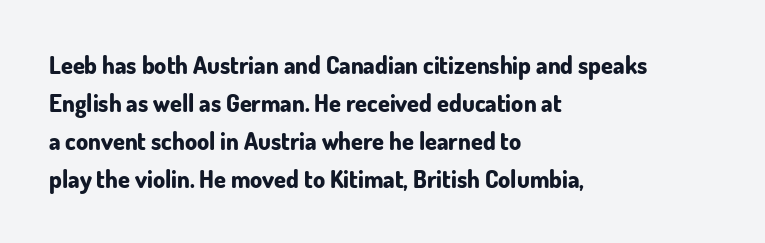
{"italic": "no", "bold": "yes", "underline": "no", "align": "left", "line_spacing": "normal", "line_spacing_ratio": 1.58, "letter_spacing": "normal", "letter_spacing_em": 0.0, "glyph_px": 24}
